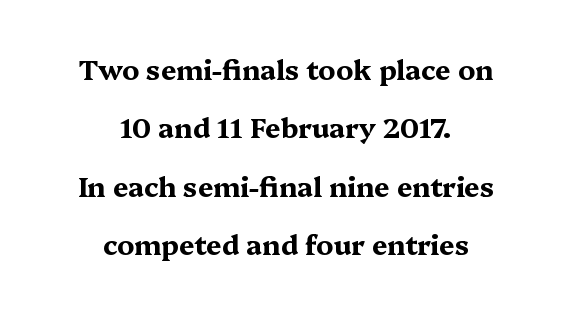
Q: Is the text bold? A: Yes.
Q: Is the text italic (slanted)? A: No, it is upright.
Q: Is the text underlined? A: No.
Q: How is the paragraph aligned? A: Centered.
Q: Is the spacing between letters normal or unusually wide? A: Normal.
Q: Is the spacing between lines tight, normal or loose? A: Loose.
